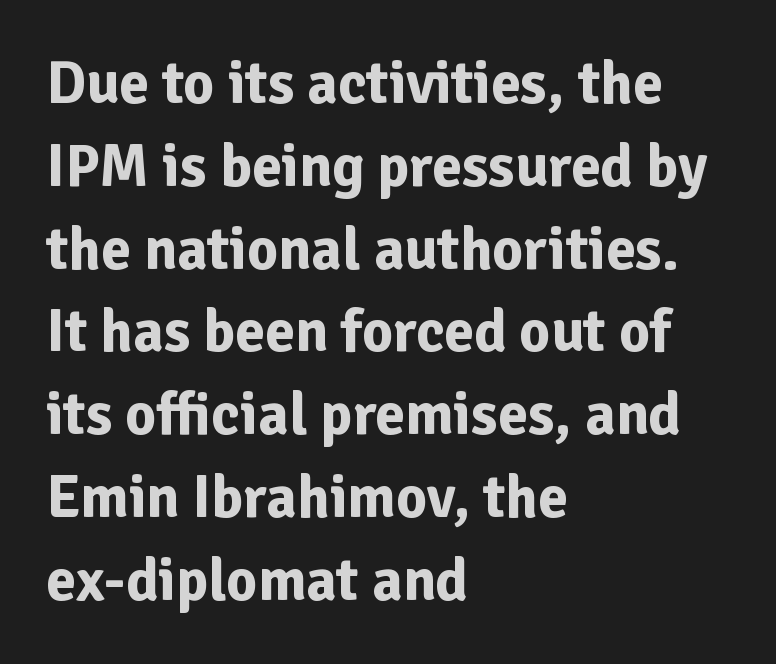
Q: Is the text bold? A: Yes.
Q: Is the text italic (slanted)? A: No, it is upright.
Q: Is the typeface a serif or a sans-serif typeface? A: Sans-serif.
Q: Is the text underlined? A: No.
Q: How is the paragraph aligned? A: Left-aligned.
Q: Is the spacing between letters normal or unusually wide? A: Normal.
Q: Is the spacing between lines tight, normal or loose? A: Normal.
Q: Width (condensed, normal, or wide)? A: Normal.
Q: Stroke contrast? A: Low.
Q: x-height? A: Medium.
Q: Monospaced? A: No.
